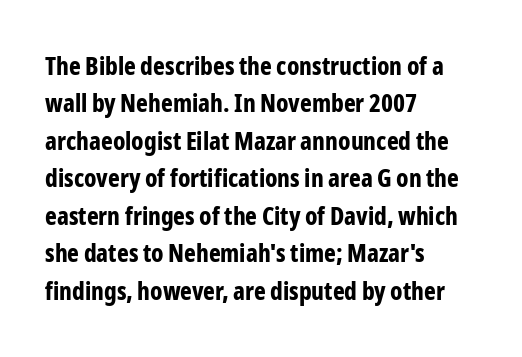
Baseline-to-baseline distance is the conventional proportion of letter height. The typesetter chose a ragged-right arrangement here. The zone under the glyphs is completely vacant. Typesetter's note: full bold, strokes at maximum text heaviness. In terms of posture, this sample is upright. The horizontal fit of the characters is conventional and even.
